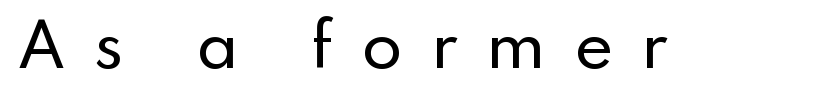
The image shows 59 px sans-serif type, upright; set unusually wide letter spacing (+0.48 em), not underlined; low stroke contrast and a small x-height.
